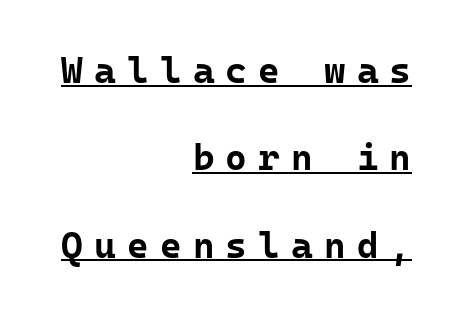
Decoration check: the copy is underlined. In CSS terms this would be text-align: right. Each glyph is drawn with heavy, bold strokes. Compared with typical body copy, the letter spacing here is much looser. Is there much room between lines? Yes — plenty of vertical air separates them.
